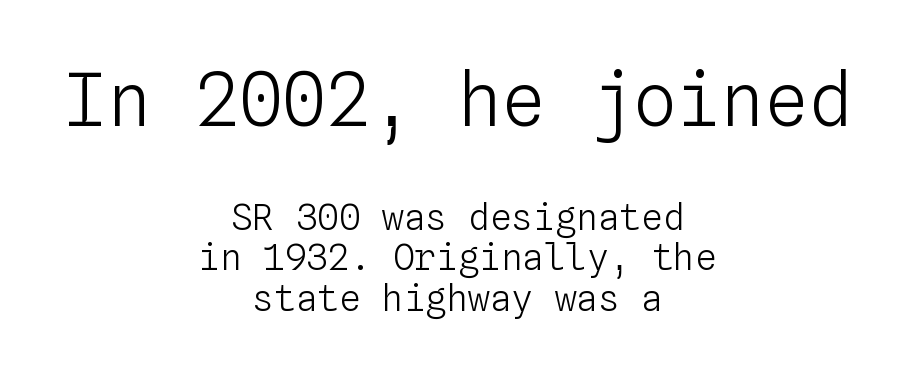
Q: Is the text bold? A: No.
Q: Is the text italic (slanted)? A: No, it is upright.
Q: Is the text underlined? A: No.
Q: How is the paragraph aligned? A: Centered.
Q: Is the spacing between letters normal or unusually wide? A: Normal.
Q: Is the spacing between lines tight, normal or loose? A: Tight.
Q: Which block of text is set in a larger size, the first (top) or the second (bottom)? A: The first (top) one.
Q: Width (condensed, normal, or wide)? A: Normal.
Q: Stroke contrast? A: Low.
Q: x-height? A: Medium.
Q: Monospaced? A: Yes.
